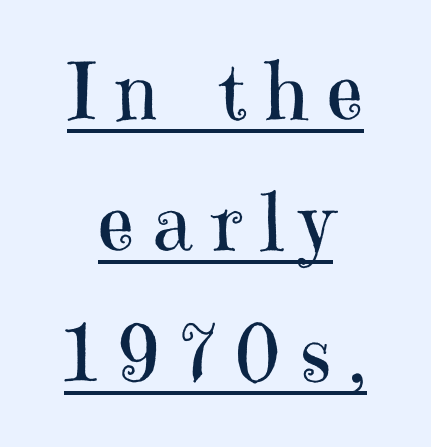
The image shows 79 px regular-weight serif type, upright; set centered, normal line spacing (1.66x), unusually wide letter spacing (+0.24 em), underlined; high stroke contrast and a medium x-height.
